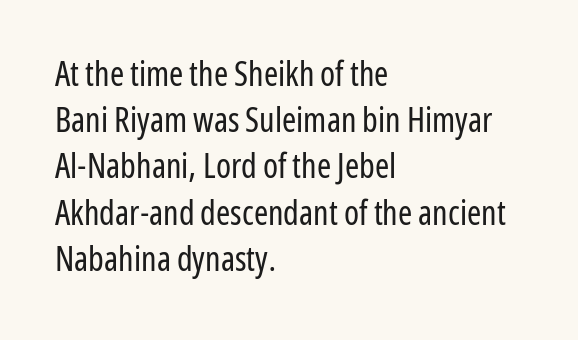
The image shows 34 px regular-weight, condensed sans-serif type, upright; set left-aligned, normal line spacing (1.36x), normal letter spacing, not underlined; low stroke contrast and a medium x-height.
